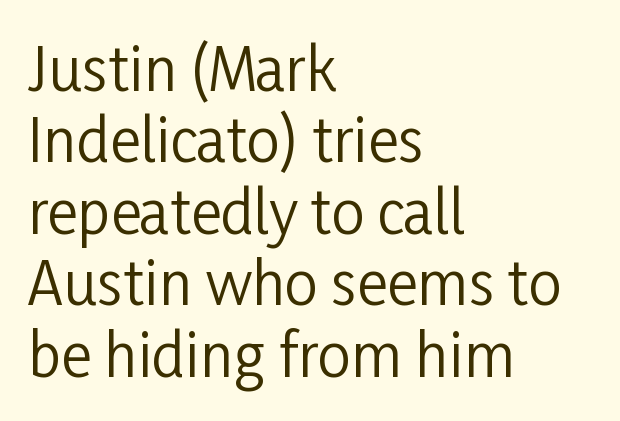
The image shows 59 px regular-weight, condensed sans-serif type, upright; set left-aligned, line spacing 1.21x, normal letter spacing, not underlined; low stroke contrast and a medium x-height.
